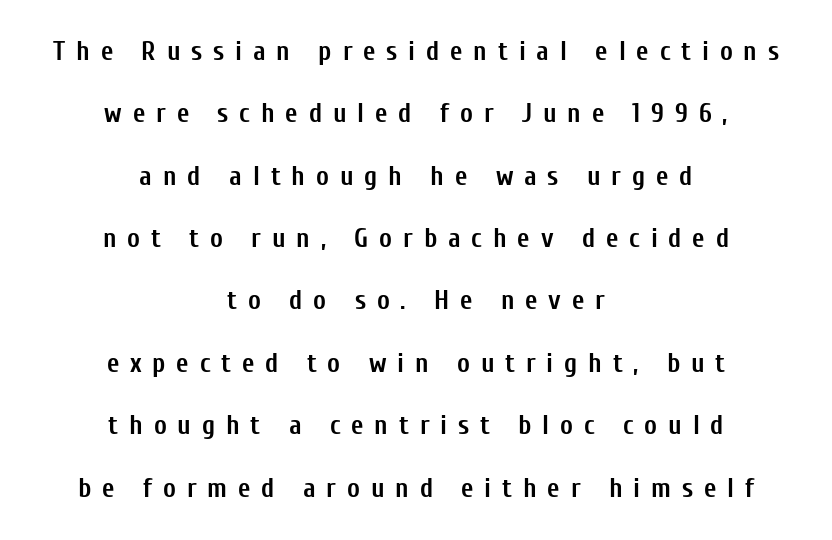
{"italic": "no", "bold": "yes", "underline": "no", "align": "center", "line_spacing": "loose", "line_spacing_ratio": 2.31, "letter_spacing": "wide", "letter_spacing_em": 0.4, "glyph_px": 27}
